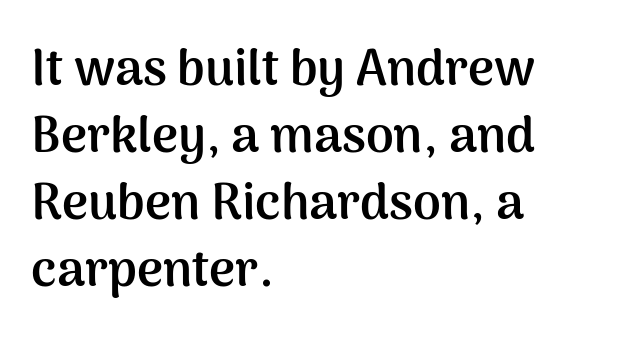
The image shows 50 px semibold sans-serif type, upright; set left-aligned, normal line spacing (1.34x), normal letter spacing, not underlined; medium stroke contrast and a medium x-height.
